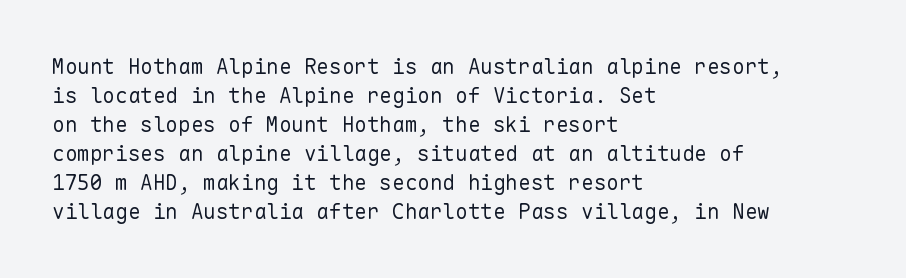
Letters rest on an invisible, unmarked baseline. Heaviness? Minimal to ordinary, like unemphasized prose. The rendering anchors every line to the left-hand side. The line-height multiplier appears to be the usual default.
